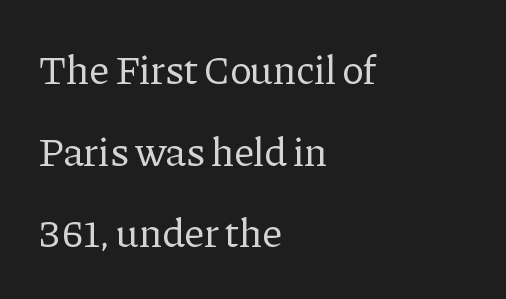
{"serif": "yes", "italic": "no", "bold": "no", "weight": "regular", "width": "normal", "stroke_contrast": "low", "x_height": "medium", "monospaced": "no", "underline": "no", "align": "left", "line_spacing": "loose", "line_spacing_ratio": 1.99, "letter_spacing": "normal", "letter_spacing_em": 0.0, "glyph_px": 41}
